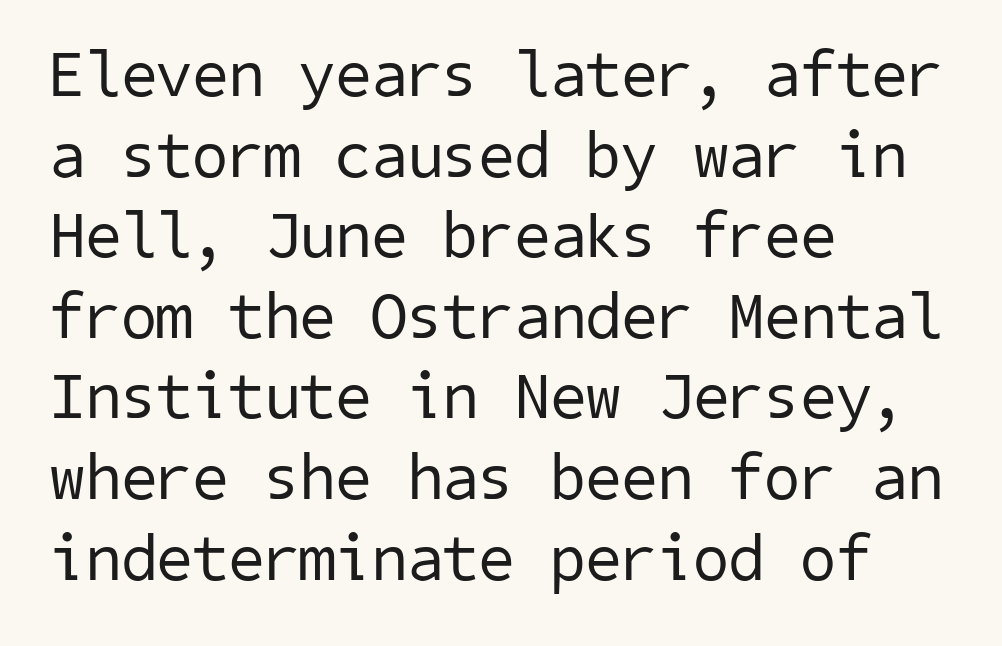
The image shows 65 px regular-weight sans-serif type; set left-aligned, line spacing 1.24x, normal letter spacing, not underlined; low stroke contrast and a medium x-height.
